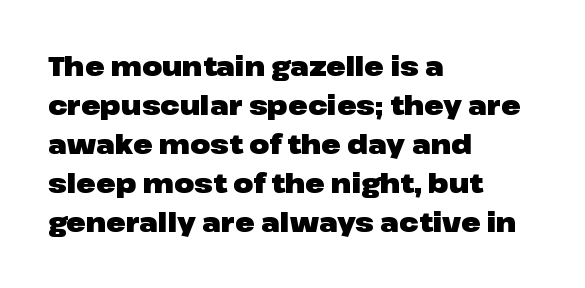
The image shows 26 px bold type, upright; set left-aligned, normal line spacing (1.5x), normal letter spacing, not underlined.
